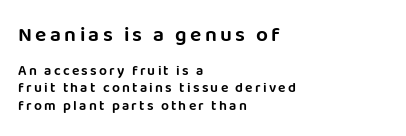
Words float on clear page, feet unadorned. Type size steps down from the first block to the second. Quick note: not italic, upright. The ragged edge is on the right, which tells us the setting is flush left.
